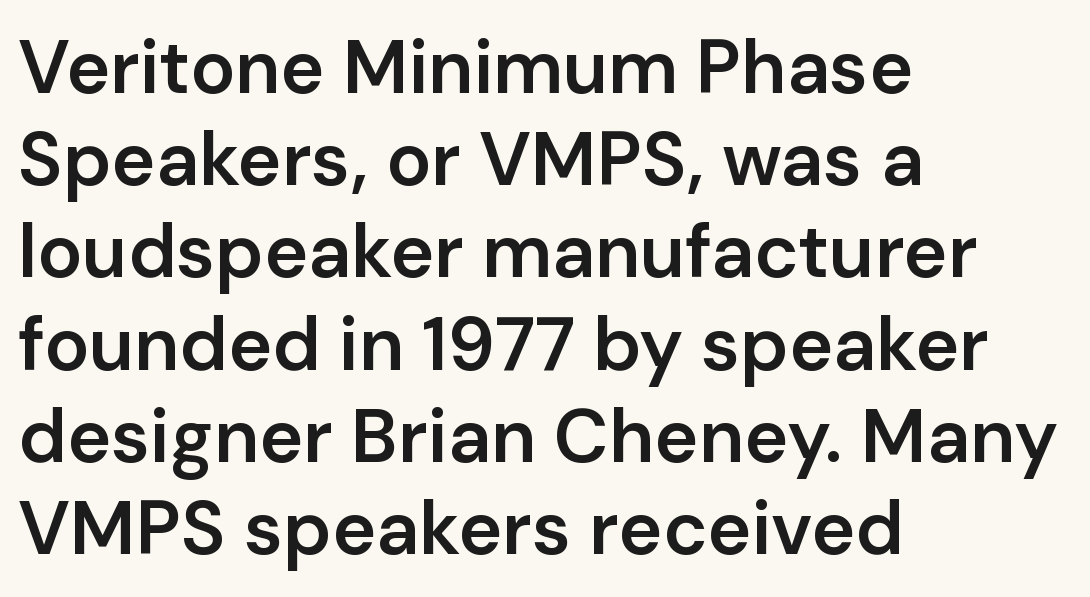
The image shows 75 px semibold sans-serif type, upright; set left-aligned, line spacing 1.23x, normal letter spacing, not underlined; low stroke contrast and a medium x-height.
